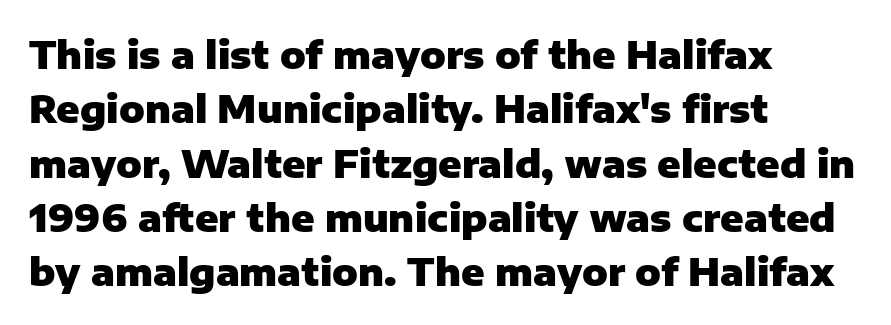
{"serif": "no", "italic": "no", "bold": "yes", "weight": "heavy", "width": "normal", "stroke_contrast": "low", "x_height": "medium", "monospaced": "no", "underline": "no", "align": "left", "line_spacing": "normal", "line_spacing_ratio": 1.43, "letter_spacing": "normal", "letter_spacing_em": 0.0, "glyph_px": 38}
